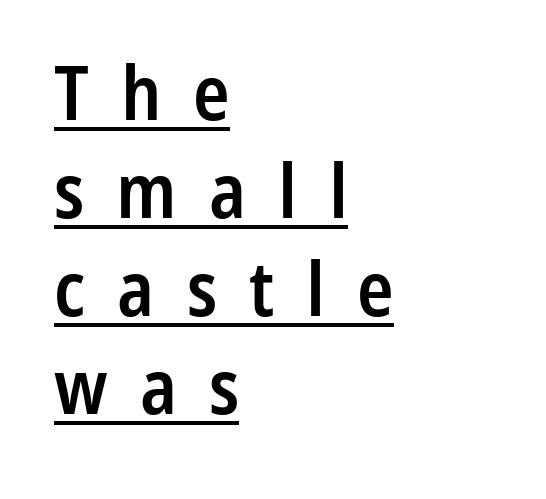
{"serif": "no", "italic": "no", "bold": "semi", "weight": "semibold", "width": "condensed", "stroke_contrast": "low", "x_height": "medium", "monospaced": "no", "underline": "yes", "align": "left", "line_spacing": "normal", "line_spacing_ratio": 1.29, "letter_spacing": "wide", "letter_spacing_em": 0.42, "glyph_px": 76}
